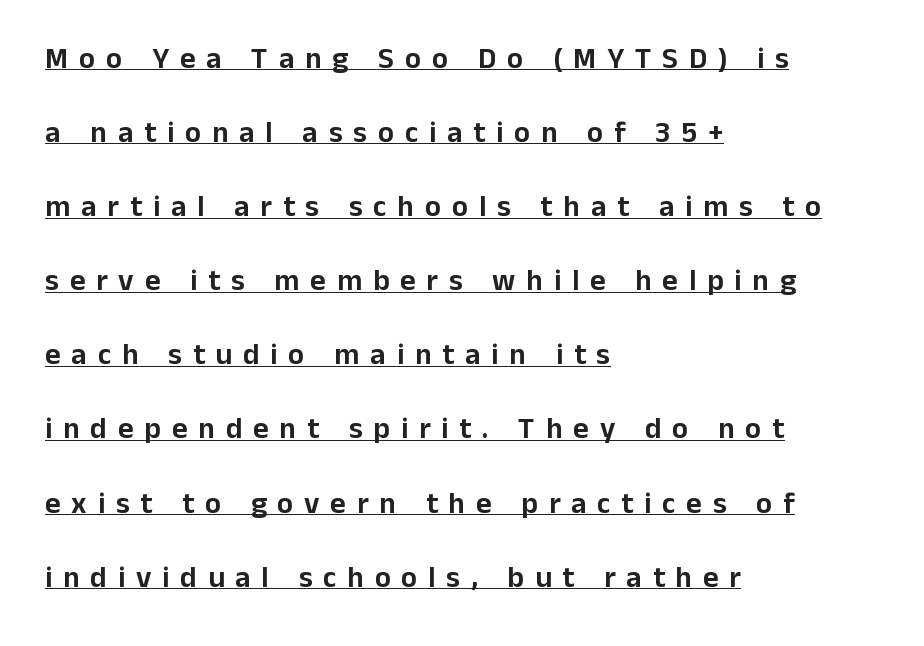
{"serif": "no", "italic": "no", "width": "normal", "stroke_contrast": "low", "x_height": "medium", "monospaced": "no", "underline": "yes", "align": "left", "line_spacing": "loose", "line_spacing_ratio": 2.47, "letter_spacing": "wide", "letter_spacing_em": 0.36, "glyph_px": 30}
